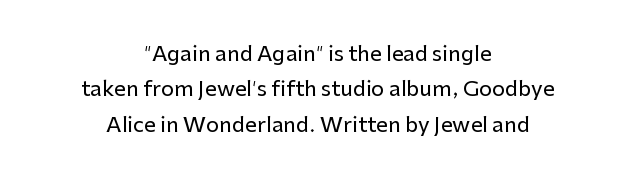
The image shows 21 px text type, upright; set centered, normal line spacing (1.69x), normal letter spacing, not underlined.
